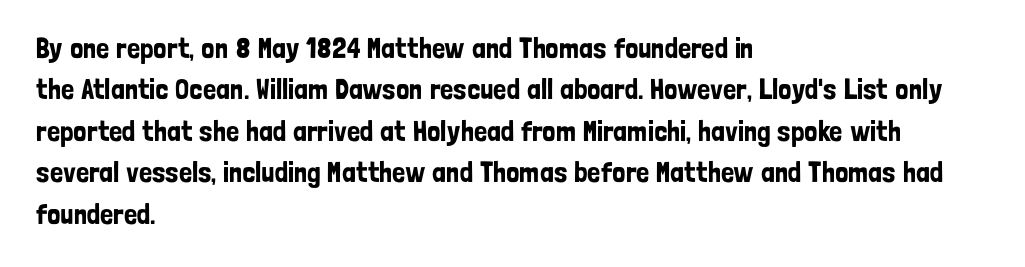
{"serif": "no", "italic": "no", "width": "condensed", "stroke_contrast": "low", "x_height": "medium", "monospaced": "no", "underline": "no", "align": "left", "line_spacing": "normal", "line_spacing_ratio": 1.43, "letter_spacing": "normal", "letter_spacing_em": 0.0, "glyph_px": 29}
